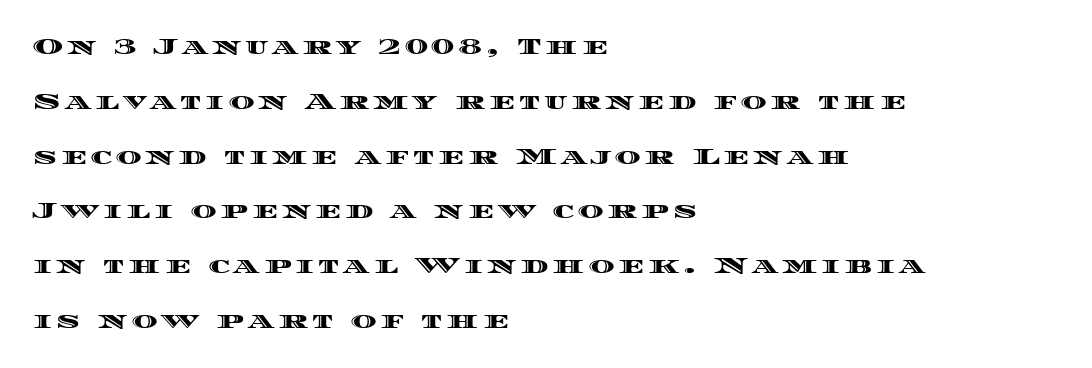
Q: Is the text italic (slanted)? A: No, it is upright.
Q: Is the text underlined? A: No.
Q: How is the paragraph aligned? A: Left-aligned.
Q: Is the spacing between lines tight, normal or loose? A: Loose.
